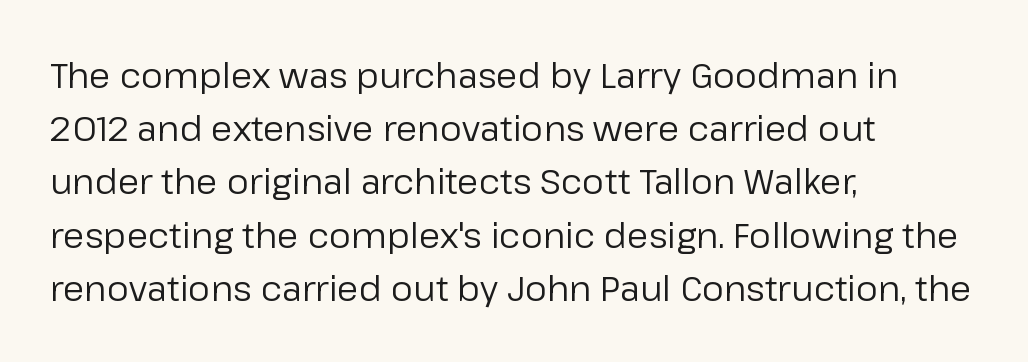
Character widths vary here, with narrow letters taking less room than wide ones. The lines are quadded left. Look at the bottom of the vertical strokes: they stop flat, with no serifs. Baseline-to-baseline distance is the conventional proportion of letter height. The type is set solid horizontally, with unmodified tracking. The font is comparable to plain body text, perhaps lighter.
